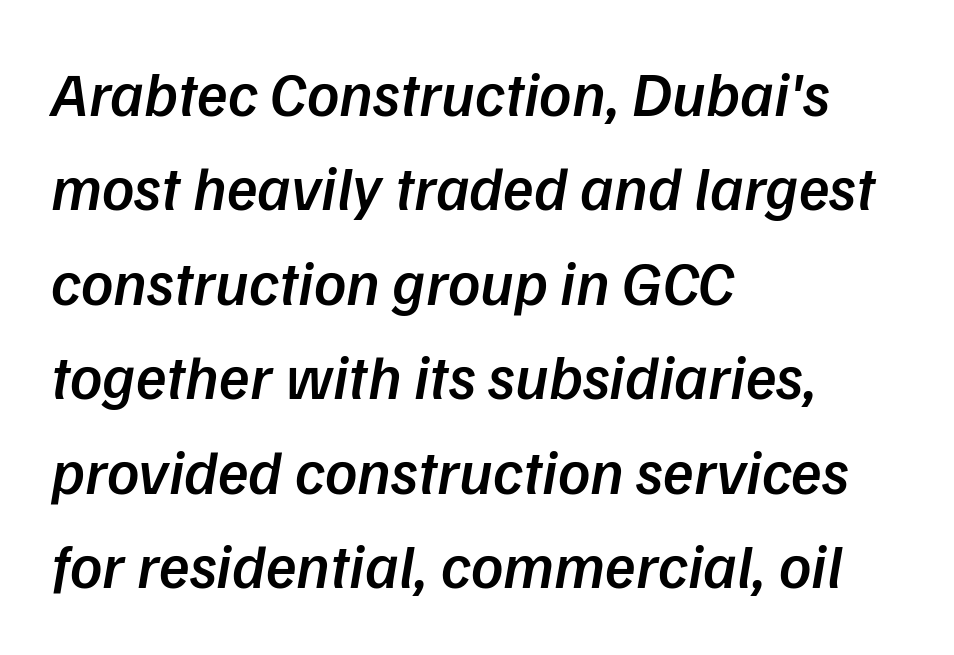
The zone under the glyphs is completely vacant. Compared with an ordinary text face, these strokes are moderately heavier — a semibold. Spacing between characters is what you'd get straight out of the box. This sample uses a sans-serif face. Proportional: the letters do not fall into vertical columns. Evenly set lines give the paragraph a standard silhouette.
